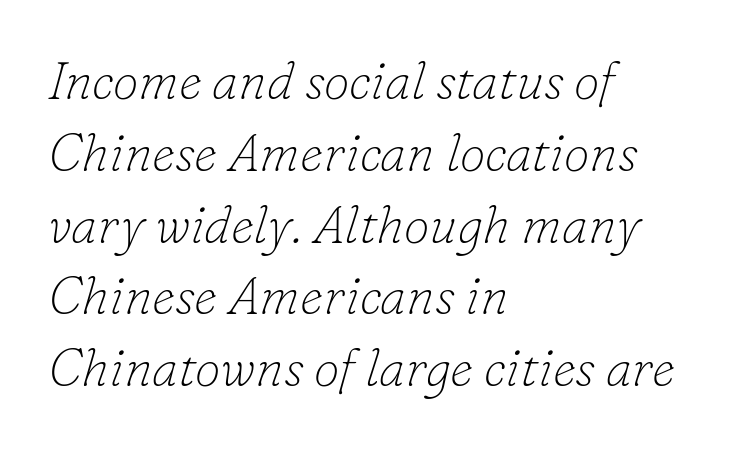
The area under the type is left untouched. Slant detected: the letters are inclined. Horizontal bands of white between lines are of average thickness. Look at the bottom of the vertical strokes: they flare into serifs here.
